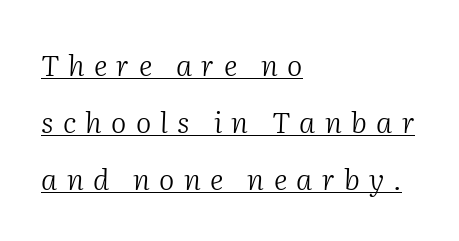
The image shows 29 px light serif type, italic (leaning right); set left-aligned, loose line spacing (1.97x), unusually wide letter spacing (+0.32 em), underlined; medium stroke contrast and a medium x-height.
